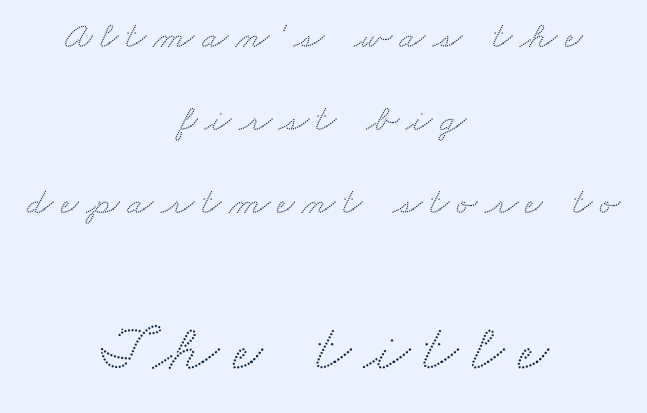
The letters advance in unequal steps, a hallmark of proportional type. Baseline-to-baseline distance is far greater than the letter height. There is plenty of visible air inserted between adjacent glyphs. Character size in the trailing block exceeds that of the leading block. Caption: multi-line text, centered on the measure. Yep, those are serifs on the letters.
